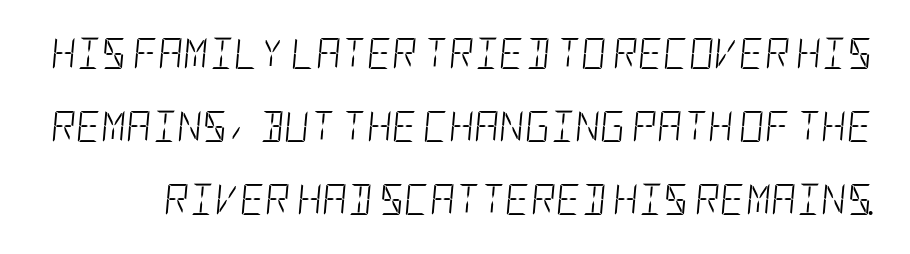
{"italic": "yes", "lean": "right", "slant_degrees": 5, "bold": "no", "weight": "light", "width": "condensed", "stroke_contrast": "low", "x_height": "large", "underline": "no", "line_spacing": "loose", "line_spacing_ratio": 2.36, "letter_spacing": "normal", "letter_spacing_em": 0.0, "glyph_px": 31}
